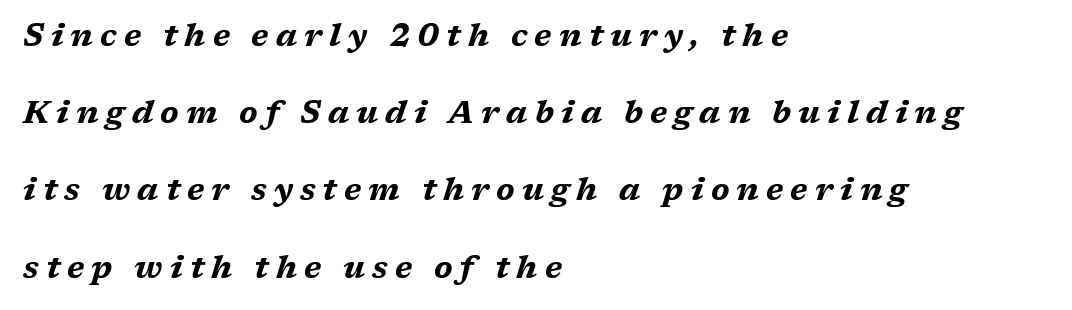
{"italic": "yes", "lean": "right", "slant_degrees": 17, "bold": "yes", "weight": "bold", "width": "wide", "stroke_contrast": "medium", "x_height": "medium", "monospaced": "no", "underline": "no", "align": "left", "line_spacing": "loose", "line_spacing_ratio": 2.49, "letter_spacing": "wide", "letter_spacing_em": 0.23, "glyph_px": 31}
